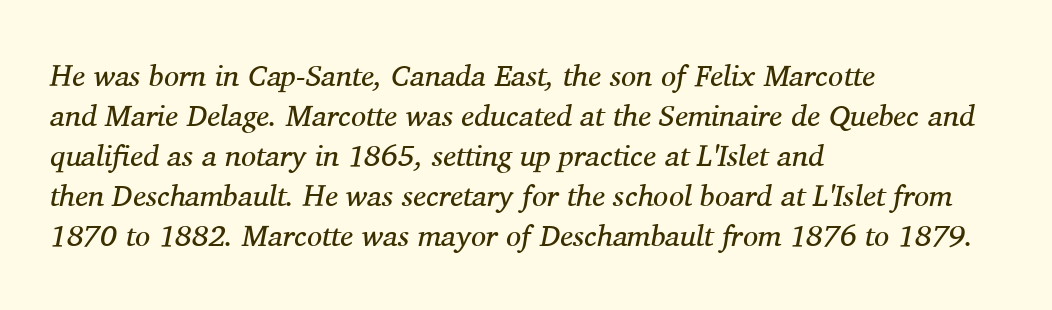
Letters have the restrained weight of plain body copy at most. Does the leading feel generous? No, just average. Descenders hang freely into open space. Visually the block forms a straight wall on the left and a jagged coastline on the right. Caption: standard tracking, unaltered.
